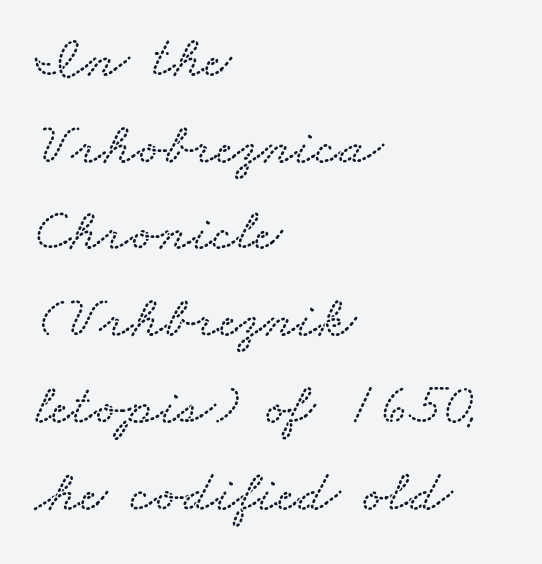
The image shows 59 px wide type; set left-aligned, normal line spacing (1.47x), normal letter spacing, not underlined; low stroke contrast and a small x-height.
